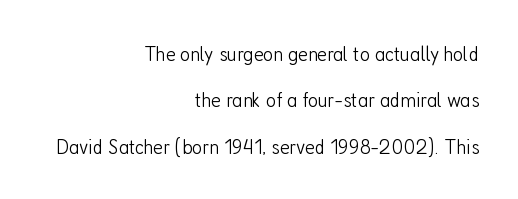
Q: Is the text bold? A: No.
Q: Is the text italic (slanted)? A: No, it is upright.
Q: Is the text underlined? A: No.
Q: How is the paragraph aligned? A: Right-aligned.
Q: Is the spacing between letters normal or unusually wide? A: Normal.
Q: Is the spacing between lines tight, normal or loose? A: Loose.
